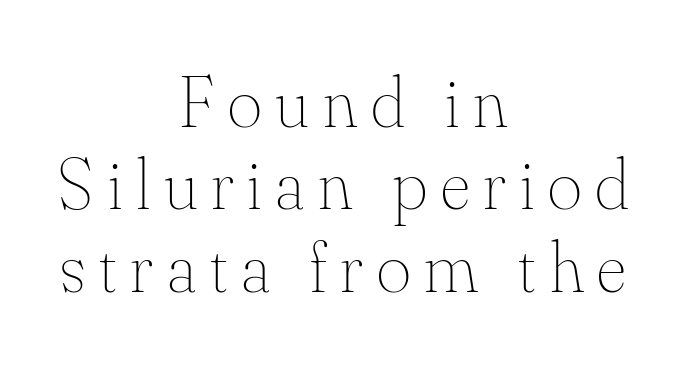
Q: Is the text bold? A: No.
Q: Is the text italic (slanted)? A: No, it is upright.
Q: Is the text underlined? A: No.
Q: How is the paragraph aligned? A: Centered.
Q: Is the spacing between lines tight, normal or loose? A: Tight.
Q: Width (condensed, normal, or wide)? A: Normal.
Q: Stroke contrast? A: Medium.
Q: x-height? A: Small.
Q: Monospaced? A: No.
